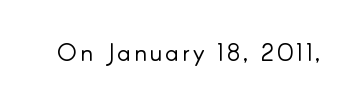
Q: Is the text bold? A: No.
Q: Is the text italic (slanted)? A: No, it is upright.
Q: Is the text underlined? A: No.
